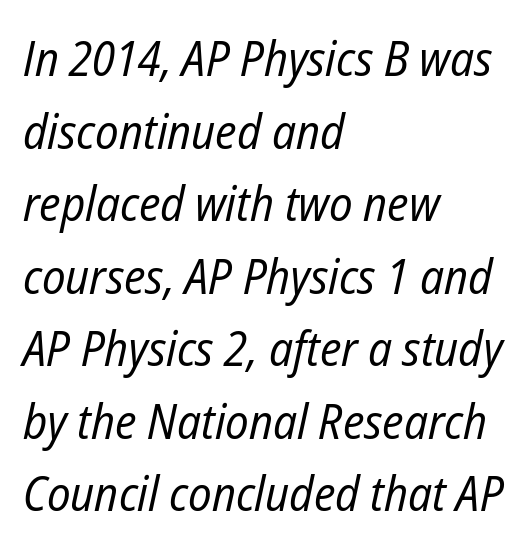
Q: Is the text bold? A: No.
Q: Is the text italic (slanted)? A: Yes, it leans right by about 12 degrees.
Q: Is the text underlined? A: No.
Q: How is the paragraph aligned? A: Left-aligned.
Q: Is the spacing between letters normal or unusually wide? A: Normal.
Q: Is the spacing between lines tight, normal or loose? A: Normal.
Q: Width (condensed, normal, or wide)? A: Condensed.
Q: Stroke contrast? A: Low.
Q: x-height? A: Medium.
Q: Monospaced? A: No.
